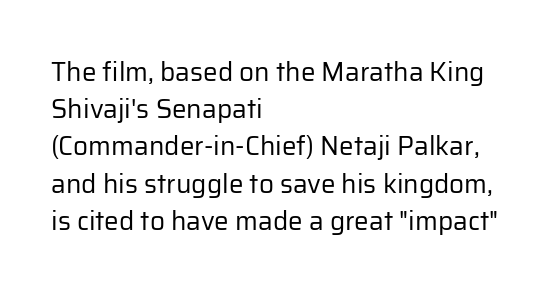
The image shows 26 px text type, upright; set left-aligned, normal line spacing (1.43x), normal letter spacing, not underlined.
